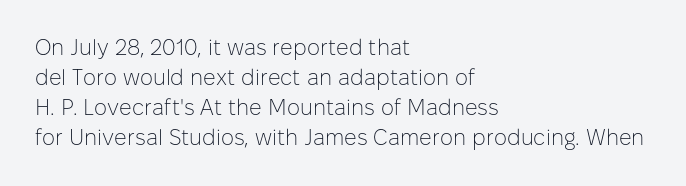
{"italic": "no", "bold": "no", "underline": "no", "align": "left", "line_spacing": "normal", "line_spacing_ratio": 1.37, "letter_spacing": "normal", "letter_spacing_em": 0.0, "glyph_px": 22}
